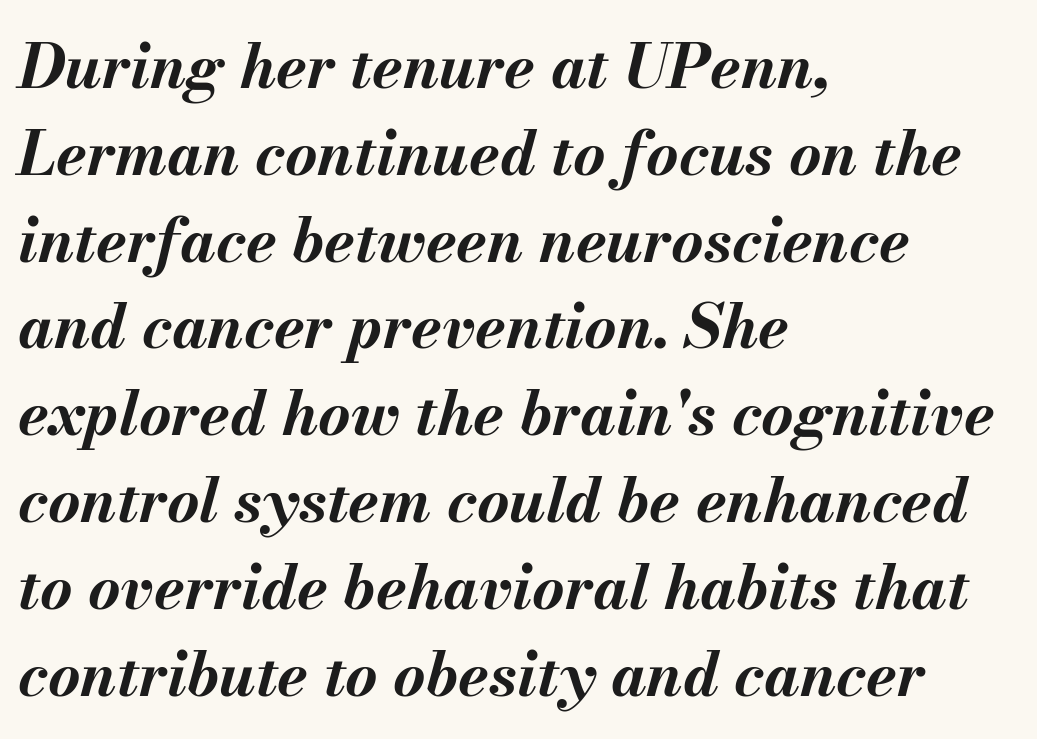
Look at the stroke-to-counter ratio: heavy, a bold. Summary of vertical rhythm: regular, with standard interline spacing. Note the varied advance widths — an 'i' is clearly narrower than an 'm'. The space directly below the letters is spotless. A student would call this left alignment; a typographer would say flush left, rag right. The specimen reads as italic at a glance.
